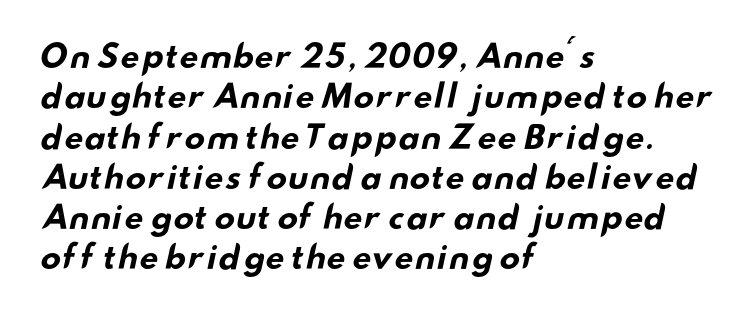
The image shows 31 px bold, wide sans-serif type; set left-aligned, normal line spacing (1.3x), normal letter spacing, not underlined; low stroke contrast and a small x-height.
